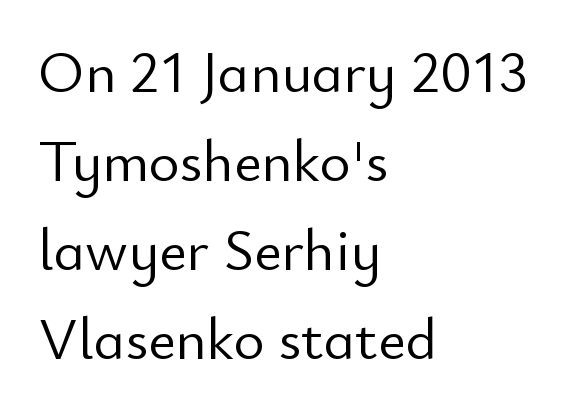
{"serif": "no", "italic": "no", "bold": "no", "weight": "light", "width": "normal", "stroke_contrast": "low", "x_height": "small", "monospaced": "no", "underline": "no", "align": "left", "line_spacing": "normal", "line_spacing_ratio": 1.51, "letter_spacing": "normal", "letter_spacing_em": 0.0, "glyph_px": 59}
